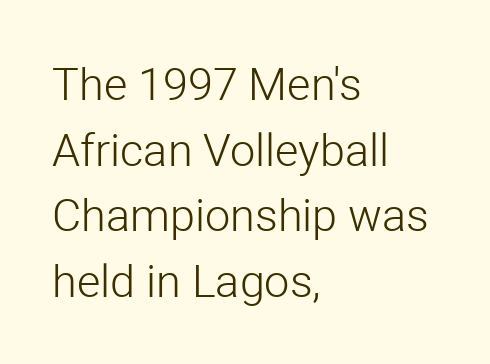
Q: Is the text bold? A: No.
Q: Is the text italic (slanted)? A: No, it is upright.
Q: Is the typeface a serif or a sans-serif typeface? A: Sans-serif.
Q: Is the text underlined? A: No.
Q: How is the paragraph aligned? A: Left-aligned.
Q: Is the spacing between letters normal or unusually wide? A: Normal.
Q: Is the spacing between lines tight, normal or loose? A: Normal.
Q: Width (condensed, normal, or wide)? A: Normal.
Q: Stroke contrast? A: Low.
Q: x-height? A: Medium.
Q: Monospaced? A: No.
